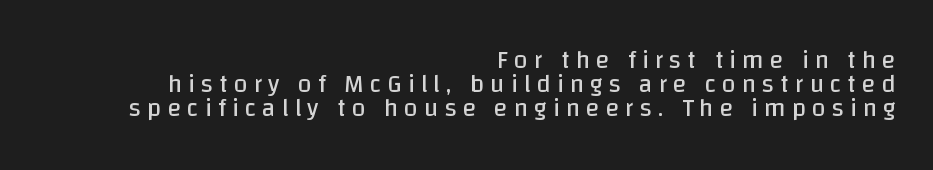
Q: Is the text bold? A: No.
Q: Is the text italic (slanted)? A: No, it is upright.
Q: Is the text underlined? A: No.
Q: How is the paragraph aligned? A: Right-aligned.
Q: Is the spacing between letters normal or unusually wide? A: Unusually wide.
Q: Is the spacing between lines tight, normal or loose? A: Tight.
